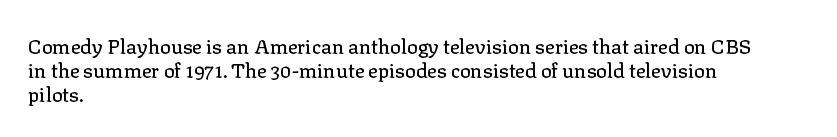
{"italic": "no", "underline": "no", "align": "left", "line_spacing_ratio": 1.21, "letter_spacing": "normal", "letter_spacing_em": 0.0, "glyph_px": 20}
